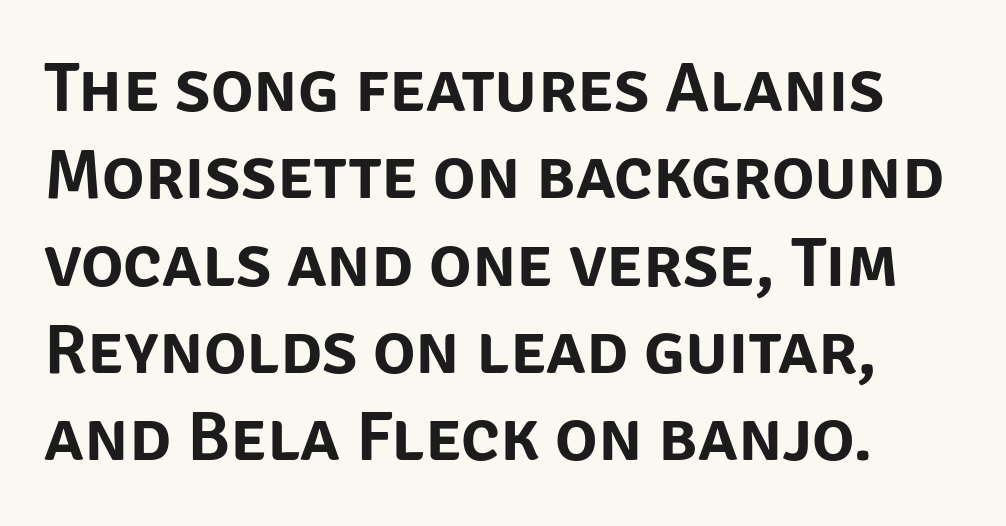
The image shows 71 px sans-serif type, upright; set line spacing 1.23x, normal letter spacing, not underlined; low stroke contrast and a large x-height.
